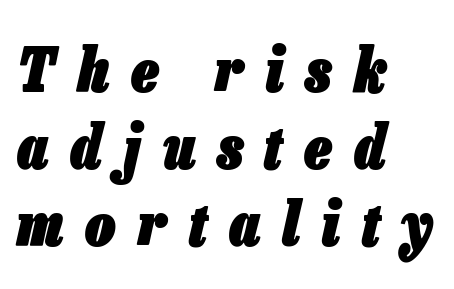
The image shows 60 px heavy, condensed type, italic (leaning right); set left-aligned, normal line spacing (1.28x), unusually wide letter spacing (+0.37 em), not underlined; low stroke contrast and a medium x-height.
